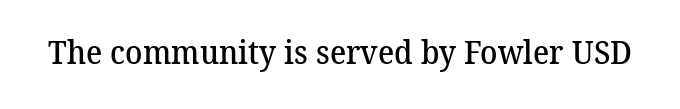
{"serif": "yes", "bold": "semi", "weight": "semibold", "width": "normal", "stroke_contrast": "medium", "x_height": "medium", "monospaced": "no", "underline": "no", "letter_spacing": "normal", "letter_spacing_em": 0.0, "glyph_px": 32}
